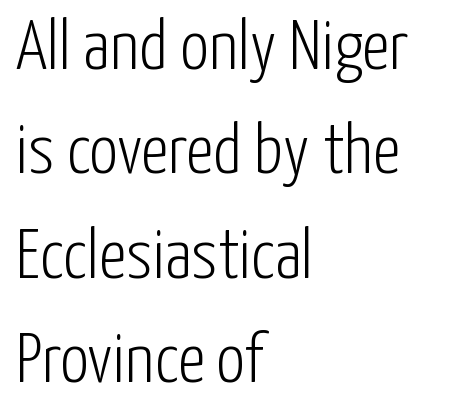
Q: Is the text bold? A: No.
Q: Is the text italic (slanted)? A: No, it is upright.
Q: Is the typeface a serif or a sans-serif typeface? A: Sans-serif.
Q: Is the text underlined? A: No.
Q: How is the paragraph aligned? A: Left-aligned.
Q: Is the spacing between letters normal or unusually wide? A: Normal.
Q: Is the spacing between lines tight, normal or loose? A: Normal.
Q: Width (condensed, normal, or wide)? A: Condensed.
Q: Stroke contrast? A: Low.
Q: x-height? A: Medium.
Q: Monospaced? A: No.
